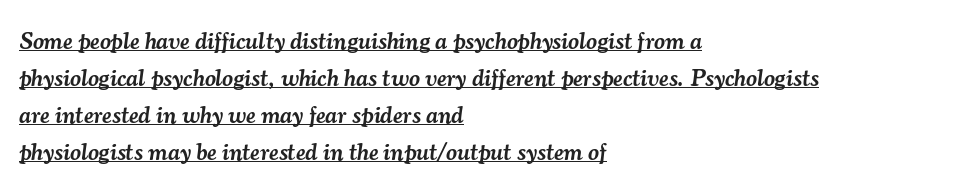
Q: Is the text bold? A: Semi-bold.
Q: Is the text italic (slanted)? A: Yes, it leans right by about 7 degrees.
Q: Is the text underlined? A: Yes.
Q: How is the paragraph aligned? A: Left-aligned.
Q: Is the spacing between letters normal or unusually wide? A: Normal.
Q: Is the spacing between lines tight, normal or loose? A: Normal.
